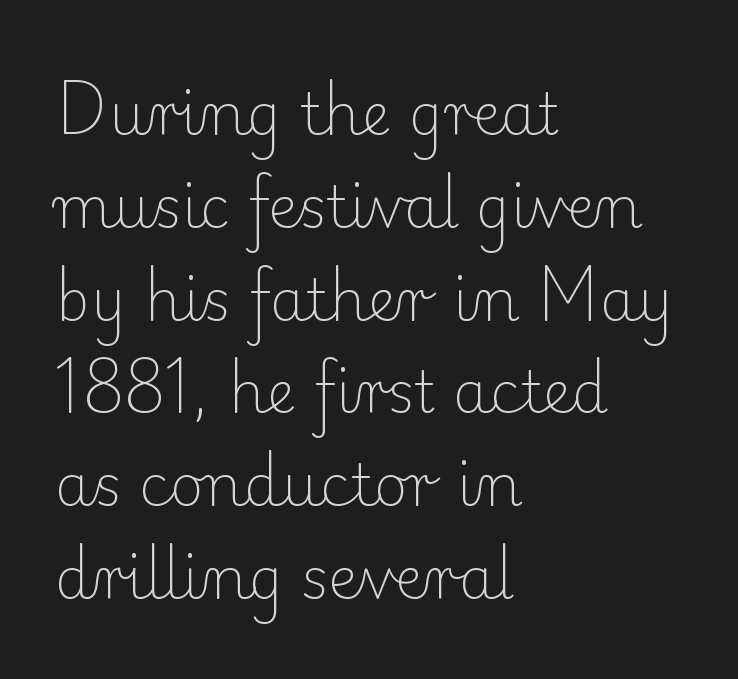
{"serif": "yes", "italic": "no", "bold": "no", "weight": "light", "width": "normal", "stroke_contrast": "low", "x_height": "small", "monospaced": "no", "underline": "no", "align": "left", "line_spacing": "normal", "line_spacing_ratio": 1.6, "letter_spacing": "normal", "letter_spacing_em": 0.0, "glyph_px": 58}
